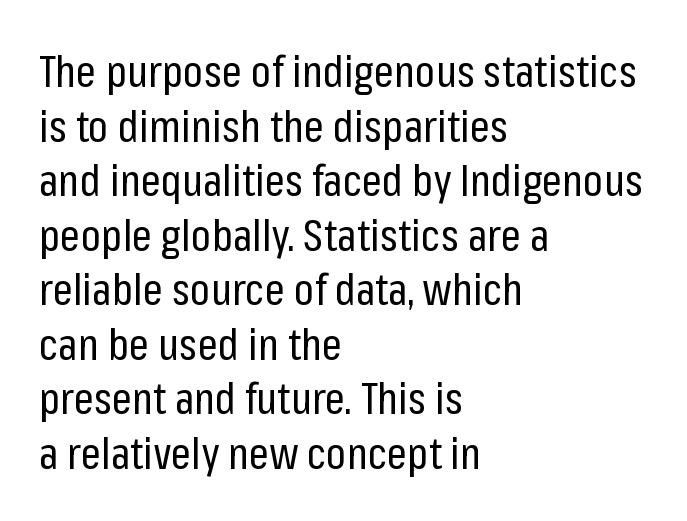
Stroke terminals: plain, sans-serif. The rag falls on the right side of this text block. Decoration check: the copy has no underline. The letterforms sit shoulder to shoulder at normal distance. Stroke mass is kept to a normal reading level or below.
